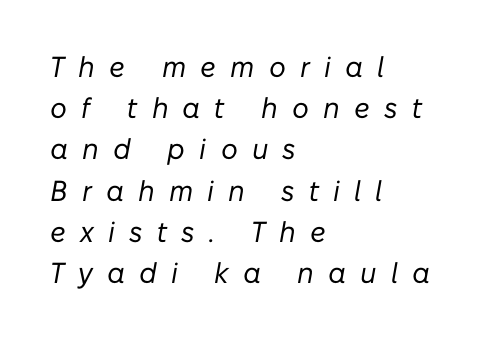
The image shows 29 px regular-weight type, italic (leaning right); set left-aligned, normal line spacing (1.42x), unusually wide letter spacing (+0.49 em), not underlined; low stroke contrast and a medium x-height.
